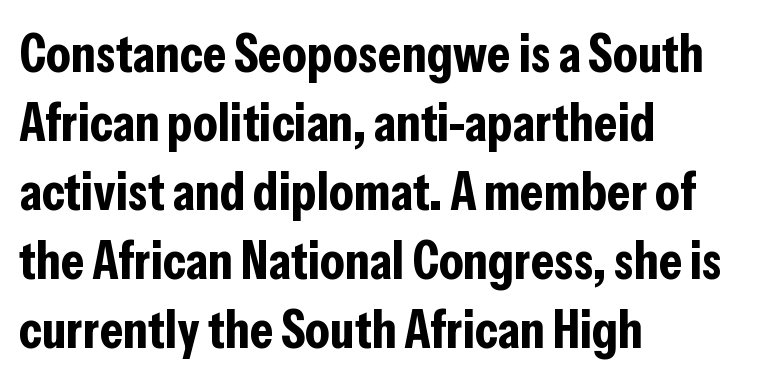
Q: Is the text bold? A: Yes.
Q: Is the text italic (slanted)? A: No, it is upright.
Q: Is the typeface a serif or a sans-serif typeface? A: Sans-serif.
Q: Is the text underlined? A: No.
Q: How is the paragraph aligned? A: Left-aligned.
Q: Is the spacing between letters normal or unusually wide? A: Normal.
Q: Is the spacing between lines tight, normal or loose? A: Normal.
Q: Width (condensed, normal, or wide)? A: Condensed.
Q: Stroke contrast? A: Low.
Q: x-height? A: Medium.
Q: Monospaced? A: No.
